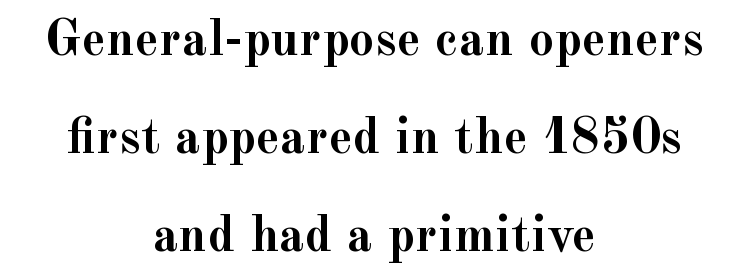
Q: Is the text bold? A: Yes.
Q: Is the text italic (slanted)? A: No, it is upright.
Q: Is the typeface a serif or a sans-serif typeface? A: Serif.
Q: Is the text underlined? A: No.
Q: How is the paragraph aligned? A: Centered.
Q: Is the spacing between letters normal or unusually wide? A: Normal.
Q: Is the spacing between lines tight, normal or loose? A: Loose.
Q: Width (condensed, normal, or wide)? A: Normal.
Q: x-height? A: Small.
Q: Monospaced? A: No.
